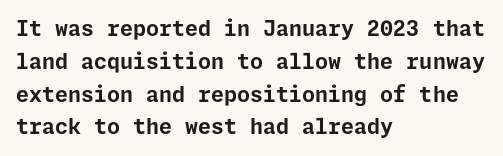
{"italic": "no", "bold": "yes", "underline": "no", "align": "left", "line_spacing": "normal", "line_spacing_ratio": 1.56, "letter_spacing": "normal", "letter_spacing_em": 0.0, "glyph_px": 21}
